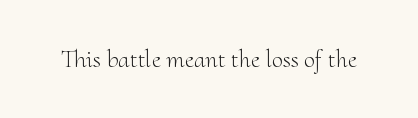
The image shows 25 px text type, upright; set normal letter spacing, not underlined.
